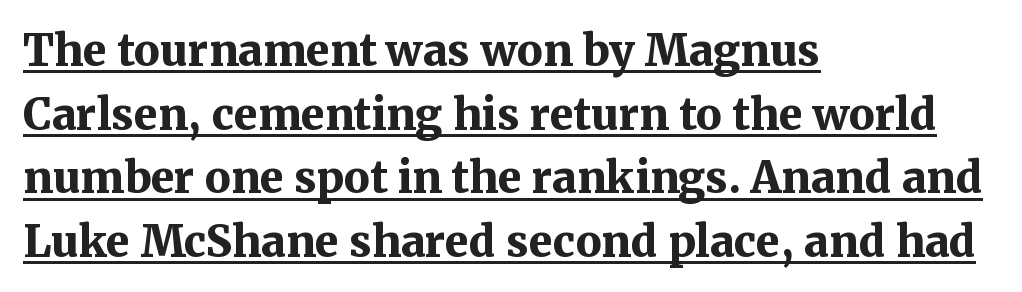
Layout note: lines flush left. Honestly, the row spacing looks completely unremarkable. These lines are composed in type with serifs. A typographer would call this underscored text. The passage shown has conventional tracking throughout. Every character sits straight up, as roman type does.
